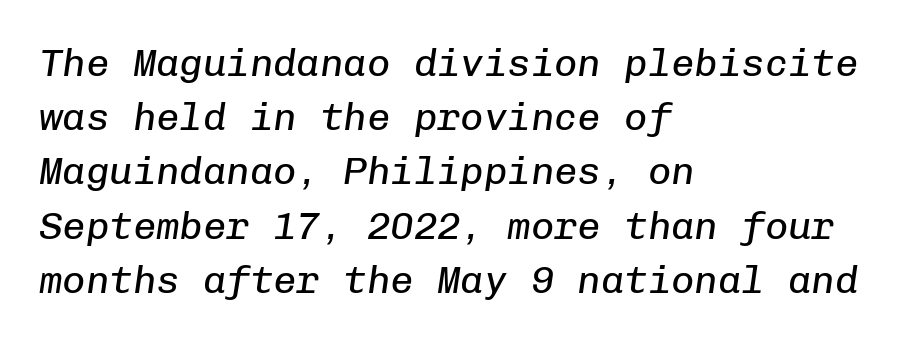
{"italic": "yes", "lean": "right", "slant_degrees": 8, "bold": "no", "weight": "regular", "width": "normal", "stroke_contrast": "low", "x_height": "medium", "monospaced": "yes", "underline": "no", "align": "left", "line_spacing": "normal", "line_spacing_ratio": 1.39, "letter_spacing": "normal", "letter_spacing_em": 0.0, "glyph_px": 39}
